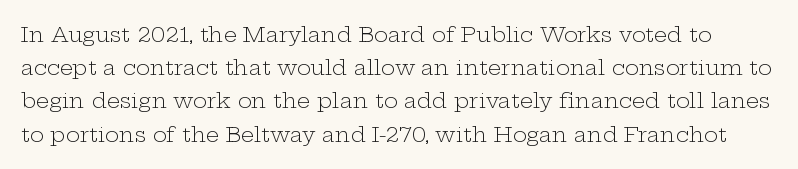
The letters look calm and open, with moderate or lighter stems. Ascenders rise straight up at ninety degrees. A typesetter would call this leading conventional body-copy spacing. Nothing unusual about the tracking: characters are spaced as the font intends. Anything drawn beneath the words? Only blank space.
